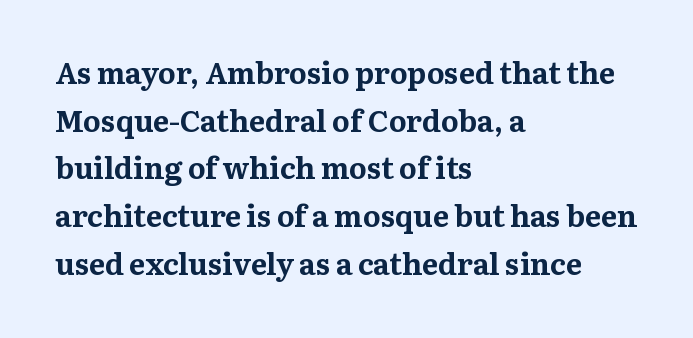
Q: Is the text bold? A: Yes.
Q: Is the text italic (slanted)? A: No, it is upright.
Q: Is the typeface a serif or a sans-serif typeface? A: Serif.
Q: Is the text underlined? A: No.
Q: How is the paragraph aligned? A: Left-aligned.
Q: Is the spacing between letters normal or unusually wide? A: Normal.
Q: Is the spacing between lines tight, normal or loose? A: Normal.
Q: Width (condensed, normal, or wide)? A: Normal.
Q: Stroke contrast? A: Medium.
Q: x-height? A: Medium.
Q: Monospaced? A: No.
